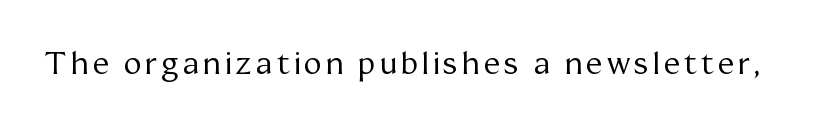
{"serif": "yes", "italic": "no", "bold": "no", "weight": "regular", "width": "normal", "stroke_contrast": "medium", "x_height": "medium", "monospaced": "no", "underline": "no", "glyph_px": 30}
